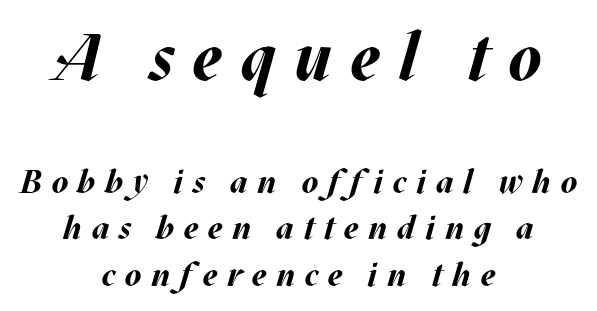
The image shows 66 px bold type, italic (leaning right); set centered, normal line spacing (1.4x), unusually wide letter spacing (+0.29 em), not underlined; the first (top) block is 2.0x larger; medium stroke contrast and a large x-height.
